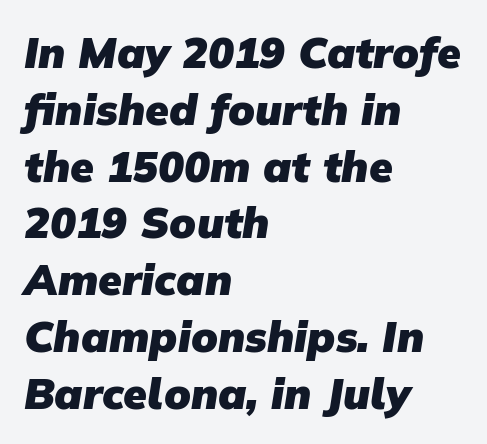
To sum up the face: it is a sans, with no serifs. This sample is left-justified, so line endings fall wherever the words run out. You could not count columns in this text — the font is proportionally spaced. Characters follow at the spacing the type designer built in. No word sits above an underline. Successive baselines arrive at the customary interval.
